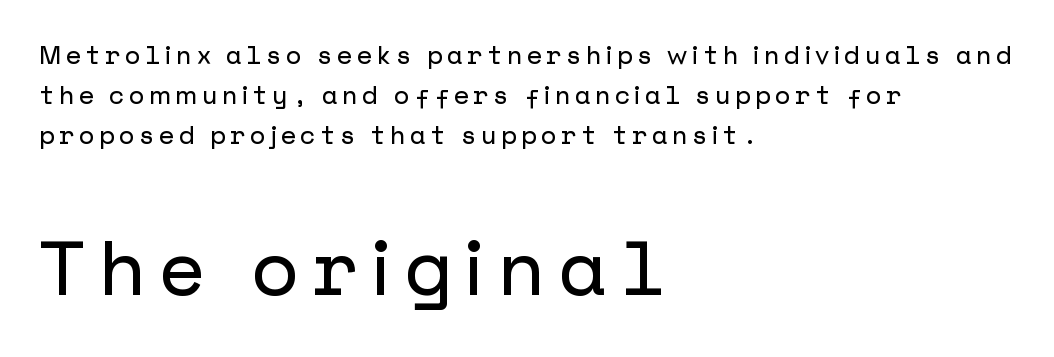
Q: Is the text italic (slanted)? A: No, it is upright.
Q: Is the typeface a serif or a sans-serif typeface? A: Sans-serif.
Q: Is the text underlined? A: No.
Q: How is the paragraph aligned? A: Left-aligned.
Q: Is the spacing between lines tight, normal or loose? A: Normal.
Q: Which block of text is set in a larger size, the first (top) or the second (bottom)? A: The second (bottom) one.
Q: Width (condensed, normal, or wide)? A: Normal.
Q: Stroke contrast? A: Low.
Q: x-height? A: Medium.
